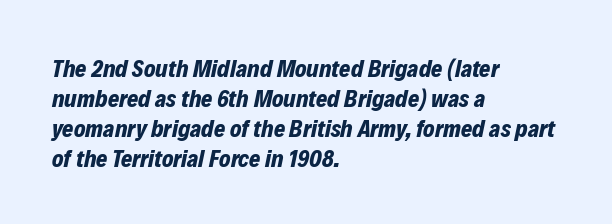
{"italic": "yes", "lean": "right", "slant_degrees": 12, "bold": "yes", "underline": "no", "align": "left", "line_spacing": "normal", "line_spacing_ratio": 1.25, "letter_spacing": "normal", "letter_spacing_em": 0.0, "glyph_px": 24}
